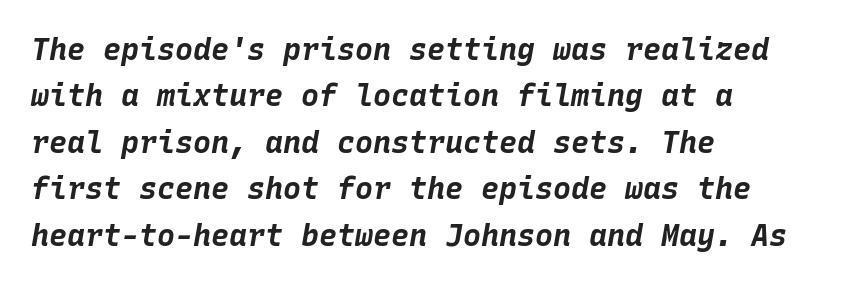
Q: Is the text bold? A: Yes.
Q: Is the text italic (slanted)? A: Yes, it leans right by about 10 degrees.
Q: Is the text underlined? A: No.
Q: How is the paragraph aligned? A: Left-aligned.
Q: Is the spacing between letters normal or unusually wide? A: Normal.
Q: Is the spacing between lines tight, normal or loose? A: Normal.
Q: Width (condensed, normal, or wide)? A: Normal.
Q: Stroke contrast? A: Low.
Q: x-height? A: Large.
Q: Monospaced? A: Yes.
